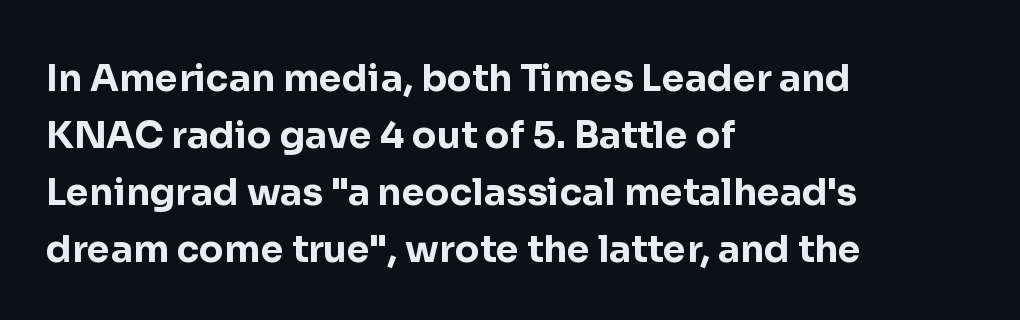
Nothing sits at the stroke ends, so this counts as sans-serif. This rendering leaves character spacing at its baseline value. The compositor pushed each line to the left boundary. These lines are rendered in a variable-pitch font. Students, this is bold: see how much ink each stroke carries.
